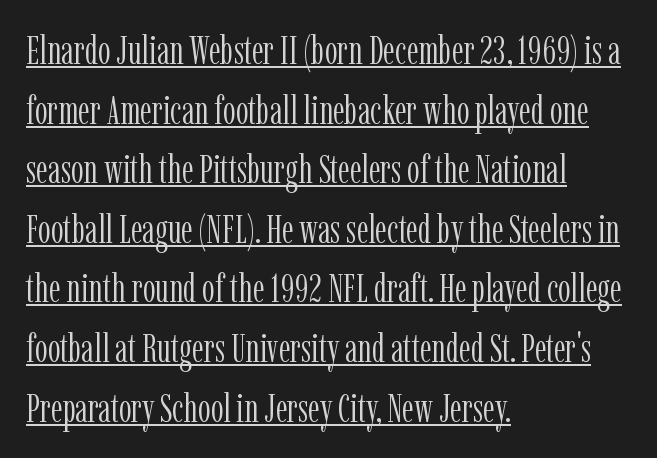
Q: Is the text bold? A: No.
Q: Is the text italic (slanted)? A: No, it is upright.
Q: Is the typeface a serif or a sans-serif typeface? A: Serif.
Q: Is the text underlined? A: Yes.
Q: How is the paragraph aligned? A: Left-aligned.
Q: Is the spacing between letters normal or unusually wide? A: Normal.
Q: Is the spacing between lines tight, normal or loose? A: Normal.
Q: Width (condensed, normal, or wide)? A: Condensed.
Q: Stroke contrast? A: Low.
Q: x-height? A: Medium.
Q: Monospaced? A: No.
